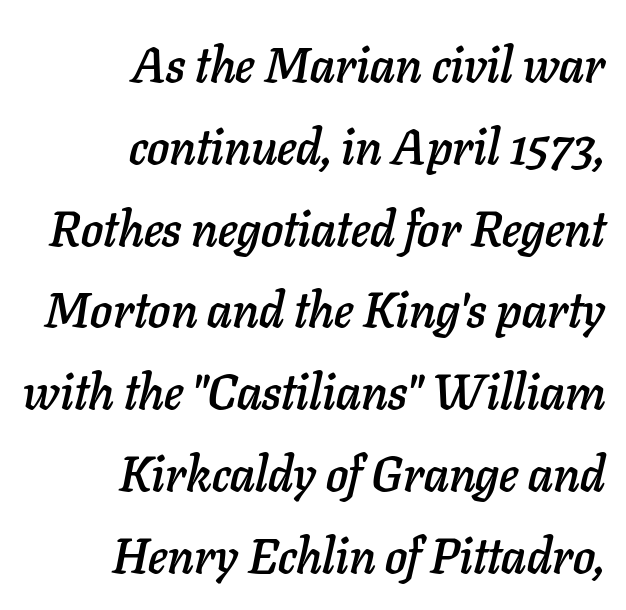
Proportional: the letters do not fall into vertical columns. One glance says typical: line gaps are just what's usual. Look at the tracking — it's just the regular setting, nothing added. The typesetter chose a ragged-left arrangement here. Lines of text with bare space underneath. This sample uses an oblique cut, with every glyph tilted off the vertical.
